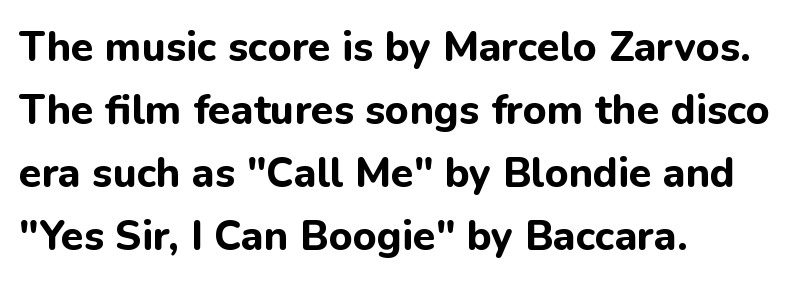
Q: Is the text bold? A: Yes.
Q: Is the text italic (slanted)? A: No, it is upright.
Q: Is the typeface a serif or a sans-serif typeface? A: Sans-serif.
Q: Is the text underlined? A: No.
Q: How is the paragraph aligned? A: Left-aligned.
Q: Is the spacing between letters normal or unusually wide? A: Normal.
Q: Is the spacing between lines tight, normal or loose? A: Normal.
Q: Width (condensed, normal, or wide)? A: Normal.
Q: Stroke contrast? A: Low.
Q: x-height? A: Medium.
Q: Monospaced? A: No.
